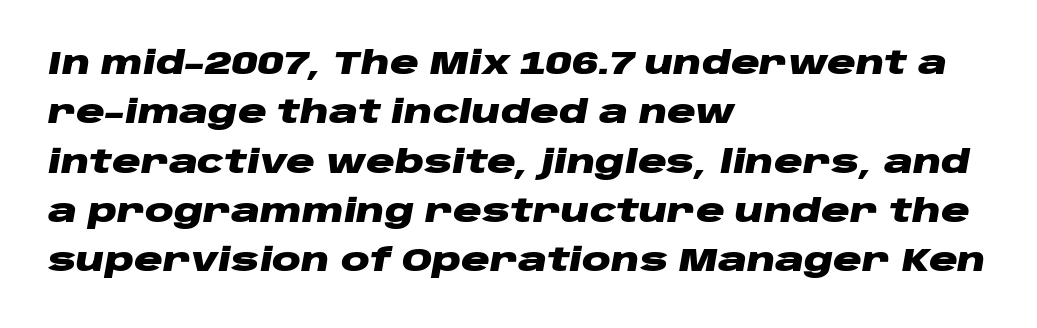
{"italic": "yes", "lean": "right", "slant_degrees": 10, "bold": "yes", "weight": "heavy", "width": "wide", "stroke_contrast": "low", "x_height": "large", "monospaced": "no", "underline": "no", "align": "left", "line_spacing": "normal", "line_spacing_ratio": 1.54, "letter_spacing": "normal", "letter_spacing_em": 0.0, "glyph_px": 32}
